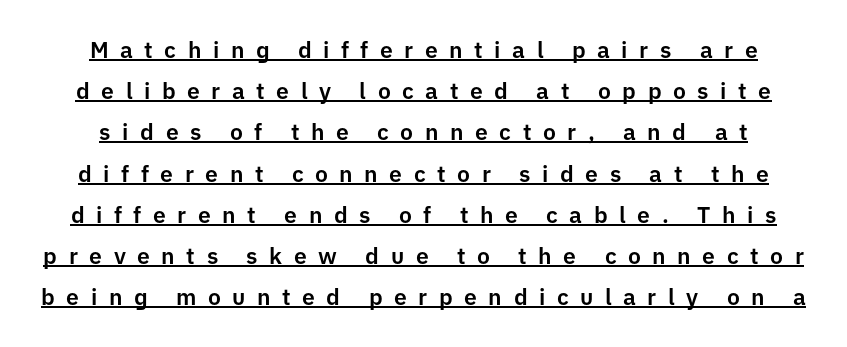
Compared with undecorated copy, this sample adds a rule below the words. The letterforms stand isolated, each surrounded by extra space. This sample uses an upright cut, with every glyph sitting square on the baseline.
